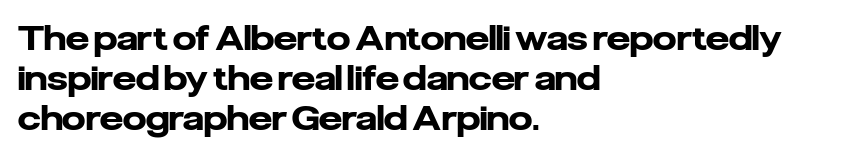
The image shows 33 px heavy sans-serif type, upright; set left-aligned, line spacing 1.21x, normal letter spacing, not underlined; low stroke contrast and a medium x-height.
